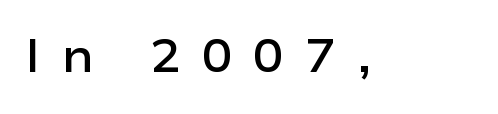
{"serif": "no", "italic": "no", "bold": "semi", "weight": "semibold", "width": "wide", "stroke_contrast": "low", "x_height": "medium", "monospaced": "no", "underline": "no", "letter_spacing": "wide", "letter_spacing_em": 0.45, "glyph_px": 46}
